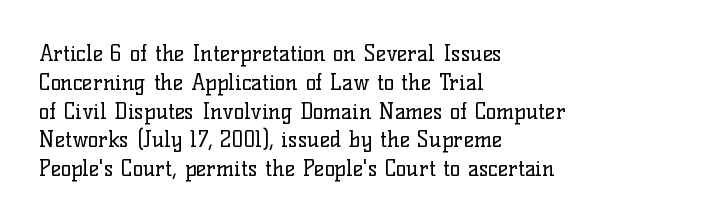
The image shows 22 px text type, upright; set left-aligned, normal line spacing (1.31x), normal letter spacing, not underlined.
